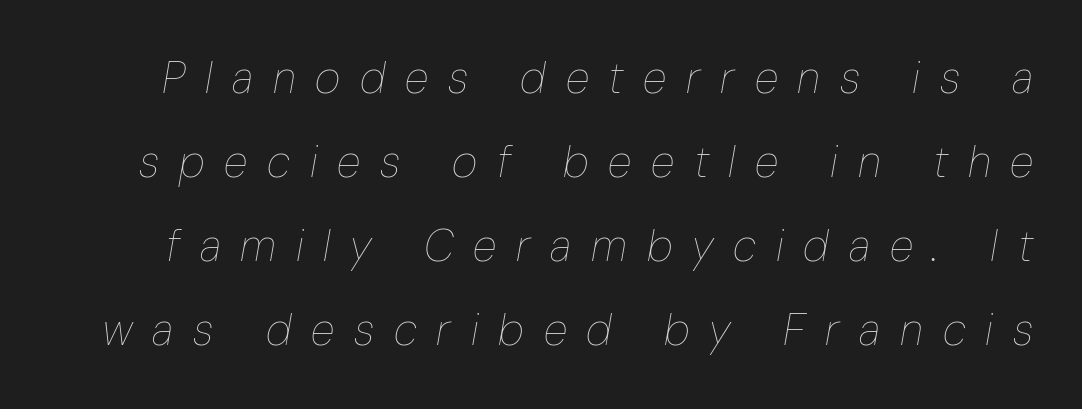
Weight: not bold — regular or lighter. A typesetter would call this proportional, since set widths differ per character. Vertical spacing — loose. The glyphs look as if they've been sheared to an angle. Any mark beneath the type? The region is blank. Letter spacing: wide.
